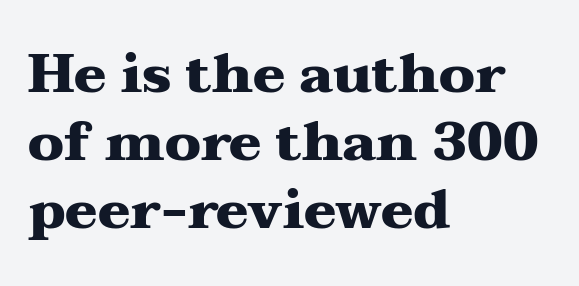
Here the glyphs are tracked normally, forming tight word shapes. The rendering shows small feet on the letterforms — a serif design. If you measured baseline to baseline, you'd find a middling distance. A typesetter would call this proportional, since set widths differ per character. No word sits above an underline. Leftover space on each line is placed entirely after the last word.
